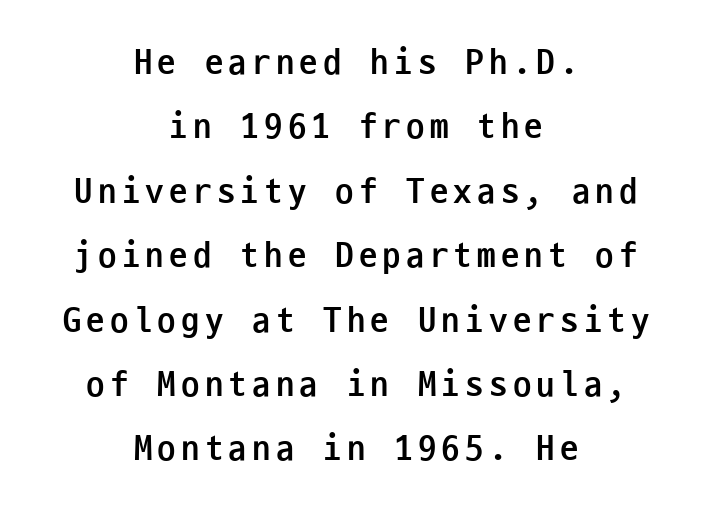
The image shows 37 px semibold, condensed sans-serif type, upright, monospaced; set centered, line spacing 1.74x, not underlined; low stroke contrast and a medium x-height.
